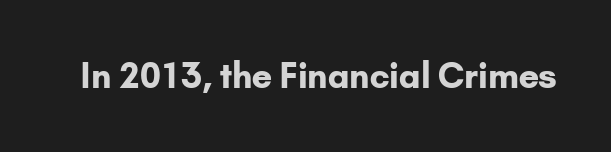
The image shows 34 px bold sans-serif type, upright; set normal letter spacing, not underlined; low stroke contrast and a small x-height.
